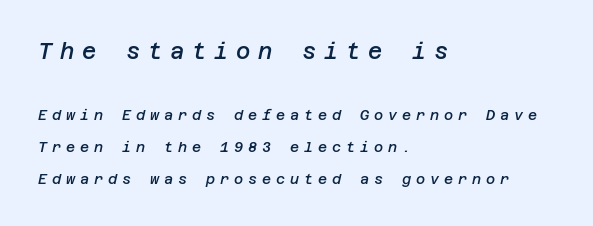
Underline: absent. Is the type bold? Partly — it's a semibold, heavier than regular but not fully bold. How would I describe the line gaps? Wide and relaxed. The face used here is rendered with a markedly widened letterfit. The lettering tilts uniformly, giving the passage an italic look.
